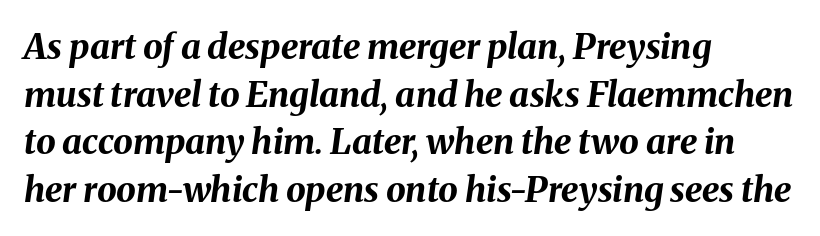
Observe the ordinary spacing: letters are neighbours, not strangers. The letters advance in unequal steps, a hallmark of proportional type. Reading down the column, the eye jumps a familiar distance to each next line. An italicized treatment has been applied to the whole sample. Every row of glyphs begins at an identical x-position on the left. Weight check: bold — yes, fully.
